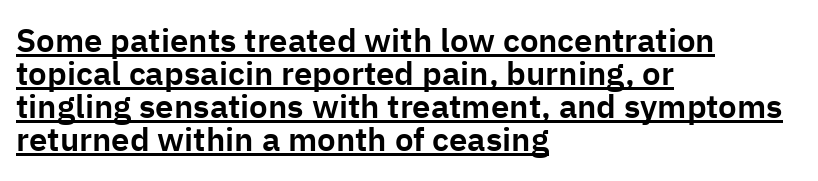
Letterform terminals end flat and unadorned throughout the passage. The letters stand upright; this is a roman face. These lines are rendered in a variable-pitch font. Is the block centered? No — it sits flush against the left margin. Nobody touched the tracking dial on this one. A typographer would call this underscored text.
